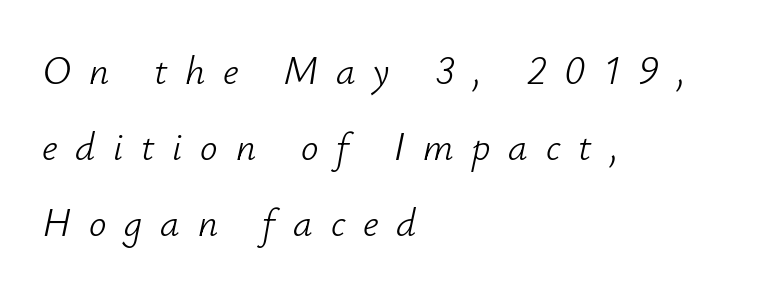
{"italic": "yes", "lean": "right", "slant_degrees": 12, "bold": "no", "weight": "light", "width": "normal", "stroke_contrast": "low", "x_height": "small", "monospaced": "no", "underline": "no", "align": "left", "line_spacing": "loose", "line_spacing_ratio": 1.95, "letter_spacing": "wide", "letter_spacing_em": 0.46, "glyph_px": 39}
